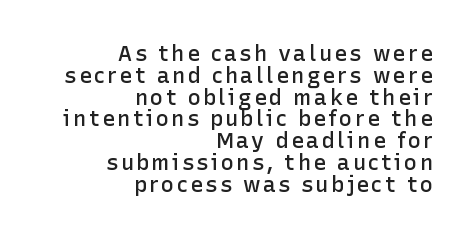
Beneath every word, the page is bare. Line ends are locked; line starts wander. Posture: upright roman. What weight is shown? A semibold, between regular and bold. Leading is clearly below the norm, producing a dense column.
